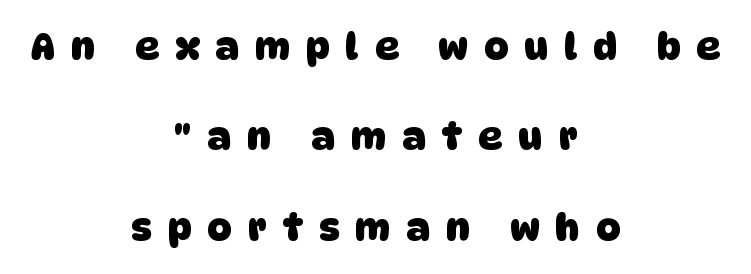
Q: Is the text bold? A: Yes.
Q: Is the typeface a serif or a sans-serif typeface? A: Sans-serif.
Q: Is the text underlined? A: No.
Q: How is the paragraph aligned? A: Centered.
Q: Is the spacing between letters normal or unusually wide? A: Unusually wide.
Q: Is the spacing between lines tight, normal or loose? A: Loose.
Q: Width (condensed, normal, or wide)? A: Normal.
Q: Stroke contrast? A: Low.
Q: x-height? A: Large.
Q: Monospaced? A: No.
